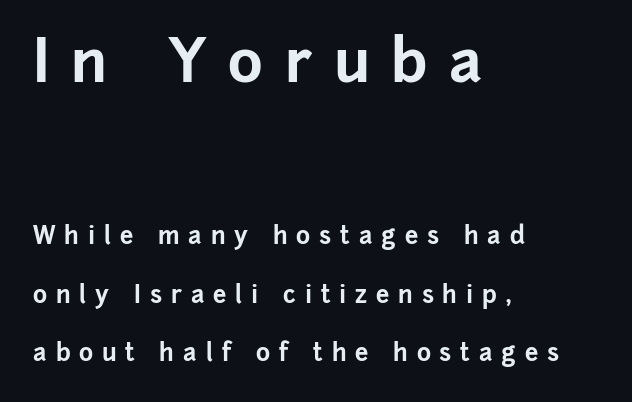
{"serif": "no", "italic": "no", "bold": "yes", "weight": "bold", "width": "normal", "stroke_contrast": "low", "x_height": "medium", "monospaced": "no", "underline": "no", "align": "left", "line_spacing": "loose", "line_spacing_ratio": 2.44, "letter_spacing": "wide", "letter_spacing_em": 0.37, "larger_block": "first", "size_ratio": 2.46, "glyph_px": 59}
